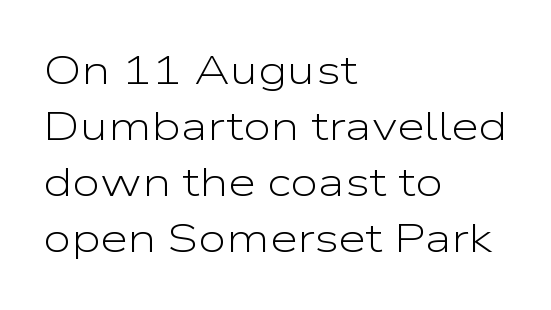
Q: Is the text bold? A: No.
Q: Is the text italic (slanted)? A: No, it is upright.
Q: Is the typeface a serif or a sans-serif typeface? A: Sans-serif.
Q: Is the text underlined? A: No.
Q: How is the paragraph aligned? A: Left-aligned.
Q: Is the spacing between letters normal or unusually wide? A: Normal.
Q: Is the spacing between lines tight, normal or loose? A: Normal.
Q: Width (condensed, normal, or wide)? A: Wide.
Q: Stroke contrast? A: Low.
Q: x-height? A: Medium.
Q: Monospaced? A: No.
